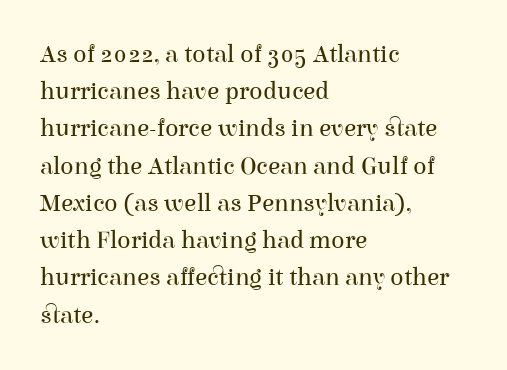
Q: Is the text bold? A: No.
Q: Is the text italic (slanted)? A: No, it is upright.
Q: Is the text underlined? A: No.
Q: How is the paragraph aligned? A: Left-aligned.
Q: Is the spacing between letters normal or unusually wide? A: Normal.
Q: Is the spacing between lines tight, normal or loose? A: Normal.
